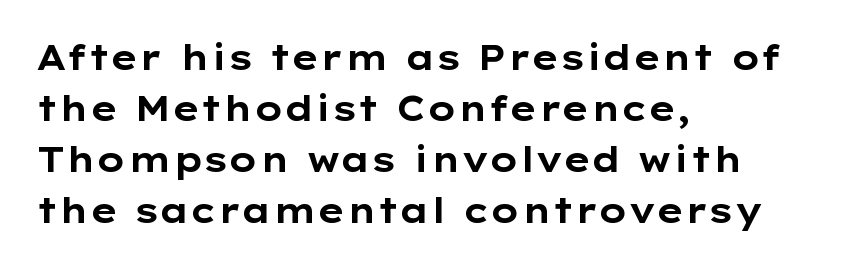
You can tell from the bare stems that sans-serif type was used. Bold? Absolutely — the strokes are thick and heavy. A typesetter would mark this as roman, not italic. A typesetter would call this proportional, since set widths differ per character. Each new line begins a customary step beneath the previous one.
